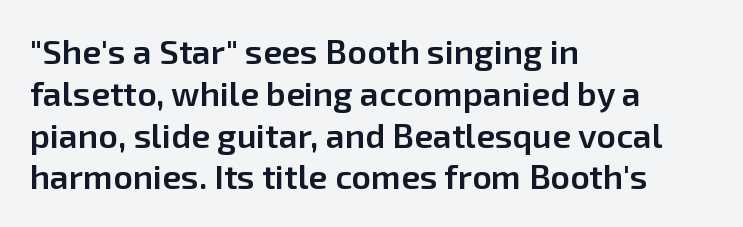
{"serif": "no", "italic": "no", "bold": "semi", "weight": "semibold", "width": "normal", "stroke_contrast": "low", "x_height": "medium", "monospaced": "no", "underline": "no", "align": "left", "line_spacing_ratio": 1.23, "letter_spacing": "normal", "letter_spacing_em": 0.0, "glyph_px": 34}
